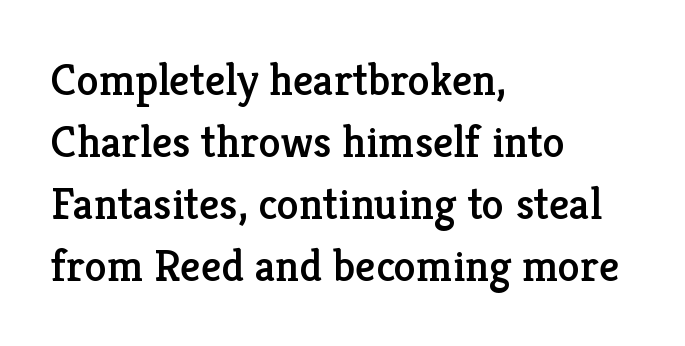
What kind of face is this? One with serifs. The type is set solid horizontally, with unmodified tracking. Notice how the passage keeps a crisp vertical edge on the left only. Check the space under the baseline: it is left empty.
